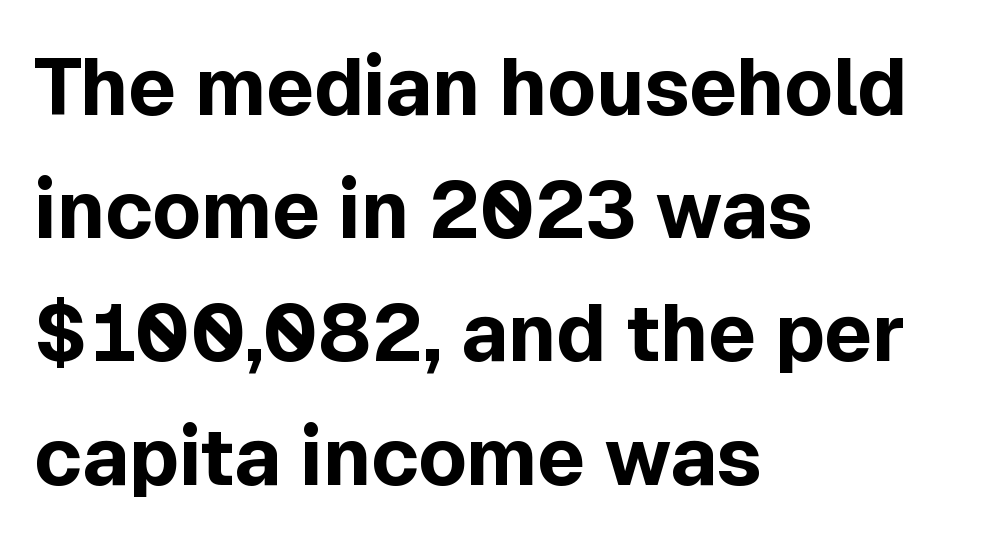
Q: Is the text bold? A: Yes.
Q: Is the text italic (slanted)? A: No, it is upright.
Q: Is the typeface a serif or a sans-serif typeface? A: Sans-serif.
Q: Is the text underlined? A: No.
Q: How is the paragraph aligned? A: Left-aligned.
Q: Is the spacing between letters normal or unusually wide? A: Normal.
Q: Is the spacing between lines tight, normal or loose? A: Normal.
Q: Width (condensed, normal, or wide)? A: Normal.
Q: x-height? A: Medium.
Q: Monospaced? A: No.
